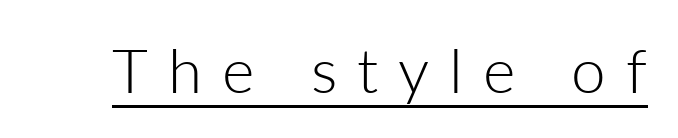
{"serif": "no", "italic": "no", "bold": "no", "weight": "light", "width": "normal", "stroke_contrast": "low", "x_height": "medium", "monospaced": "no", "underline": "yes", "letter_spacing": "wide", "letter_spacing_em": 0.32, "glyph_px": 62}
